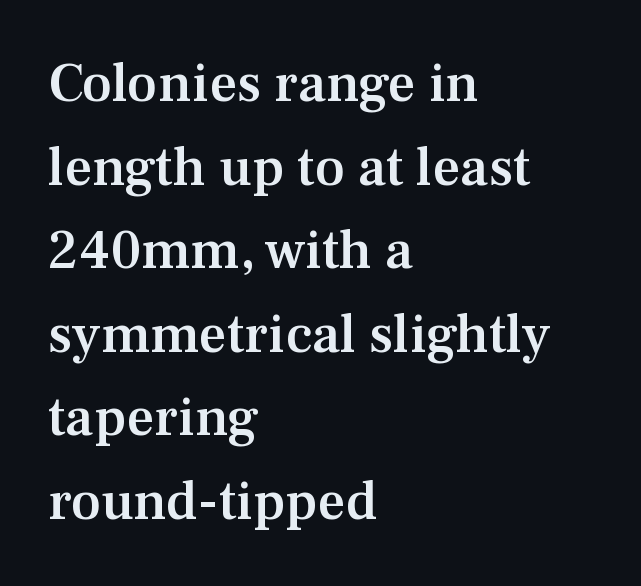
Descender tails drop into unmarked territory. Leading matches the norm, producing a regular column. Posture: vertical. Varying glyph widths throughout — classic text-font behaviour. This rendering uses left alignment, leaving the right contour irregular. Each word holds together tightly as a unit, with standard inter-letter gaps.
